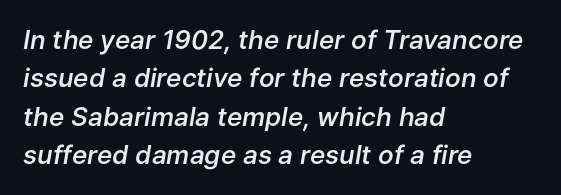
The image shows 26 px text type, italic (leaning right); set left-aligned, normal line spacing (1.48x), normal letter spacing, not underlined.
